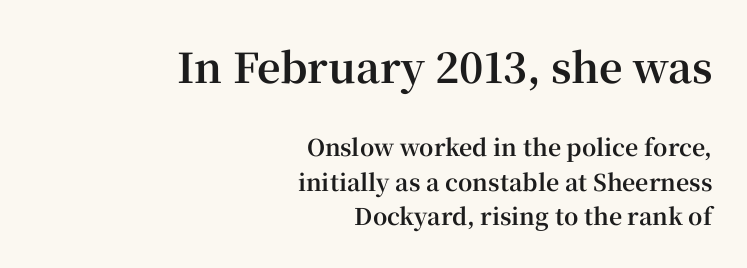
Q: Is the text bold? A: Yes.
Q: Is the text italic (slanted)? A: No, it is upright.
Q: Is the typeface a serif or a sans-serif typeface? A: Serif.
Q: Is the text underlined? A: No.
Q: How is the paragraph aligned? A: Right-aligned.
Q: Is the spacing between letters normal or unusually wide? A: Normal.
Q: Is the spacing between lines tight, normal or loose? A: Normal.
Q: Which block of text is set in a larger size, the first (top) or the second (bottom)? A: The first (top) one.
Q: Width (condensed, normal, or wide)? A: Normal.
Q: Stroke contrast? A: High.
Q: x-height? A: Medium.
Q: Monospaced? A: No.
